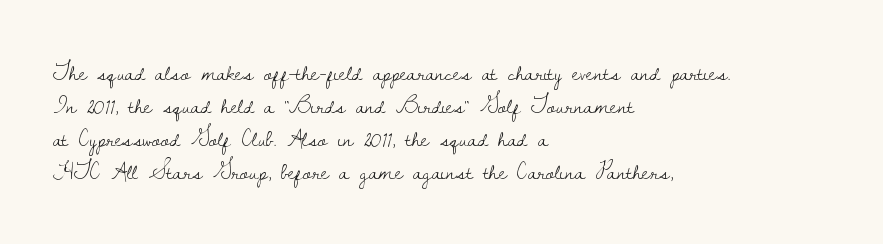
These lines stack with their left ends in a neat column. Letters rest on an invisible, unmarked baseline. The lines sit at an ordinary, default distance from one another. No letter is thick-stroked: the sample isn't bold. Default kerning and tracking; the words read as compact shapes.
